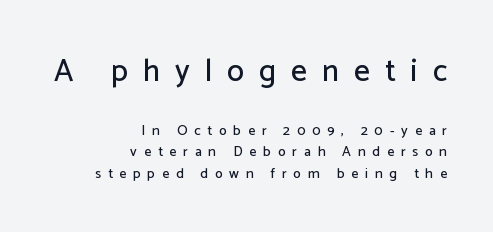
The lettering holds an erect, upright posture throughout. This rendering uses right alignment, leaving the left contour irregular. Size hierarchy here favors the leading block over the trailing one. Nobody drew a line under any word here. These lines have a slow, spaced-out rhythm from letter to letter.
